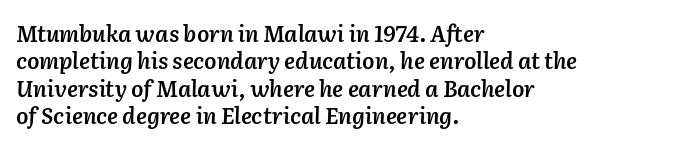
The image shows 22 px text type, italic (leaning right); set left-aligned, normal line spacing (1.25x), normal letter spacing, not underlined.
